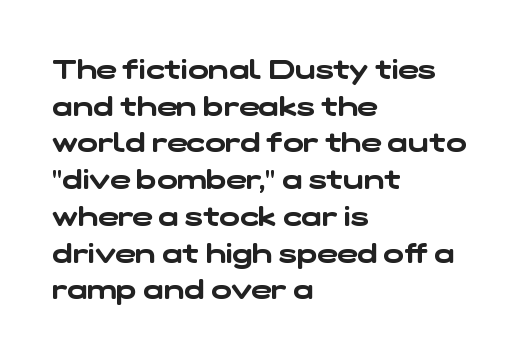
Q: Is the text underlined? A: No.
Q: How is the paragraph aligned? A: Left-aligned.
Q: Is the spacing between letters normal or unusually wide? A: Normal.
Q: Is the spacing between lines tight, normal or loose? A: Normal.
